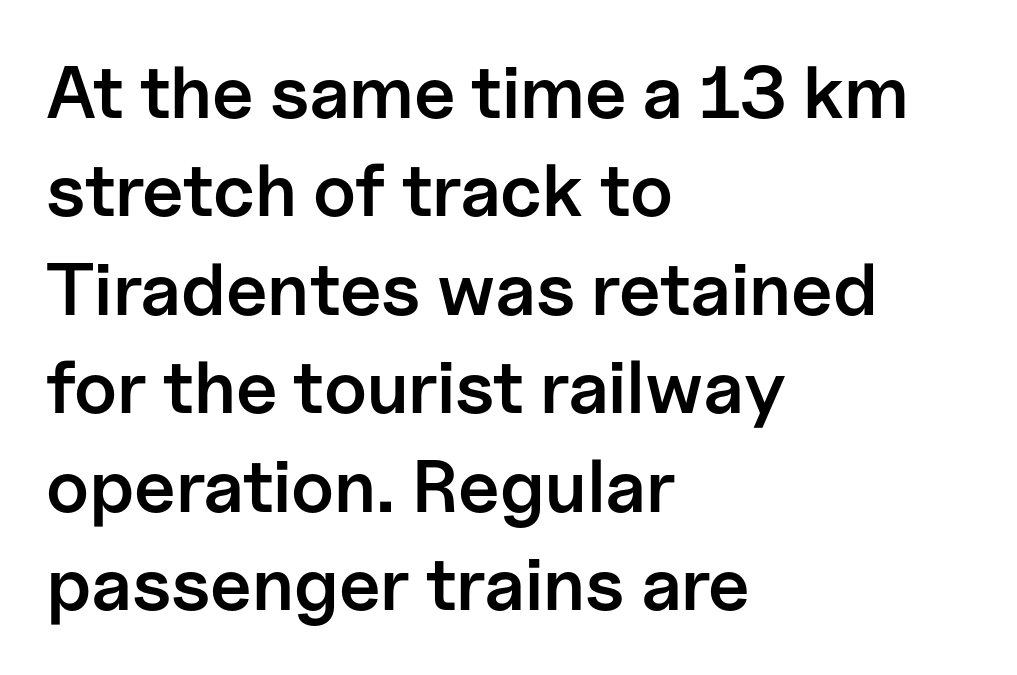
The image shows 74 px semibold sans-serif type, upright; set left-aligned, normal line spacing (1.33x), normal letter spacing, not underlined; low stroke contrast and a medium x-height.
